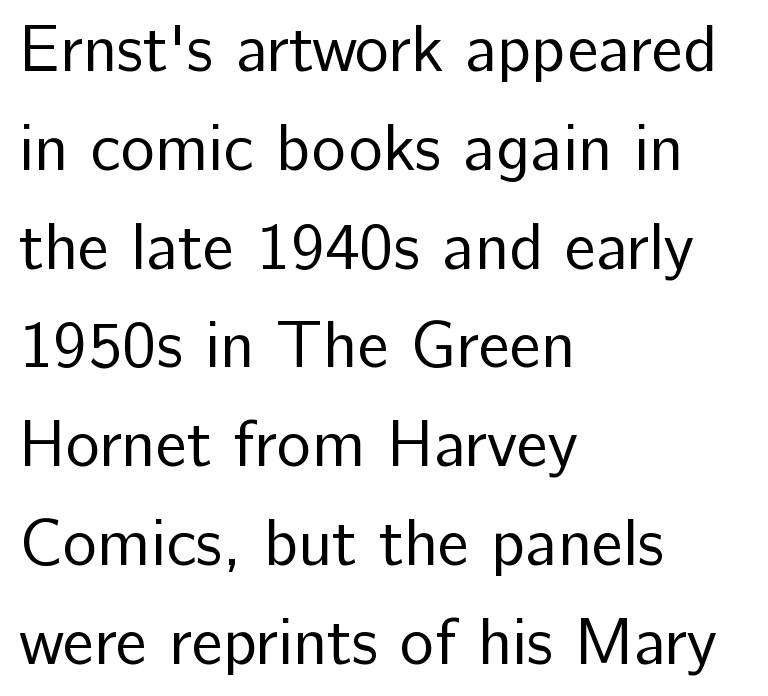
Q: Is the text bold? A: No.
Q: Is the text italic (slanted)? A: No, it is upright.
Q: Is the typeface a serif or a sans-serif typeface? A: Sans-serif.
Q: Is the text underlined? A: No.
Q: How is the paragraph aligned? A: Left-aligned.
Q: Is the spacing between letters normal or unusually wide? A: Normal.
Q: Is the spacing between lines tight, normal or loose? A: Normal.
Q: Width (condensed, normal, or wide)? A: Normal.
Q: Stroke contrast? A: Low.
Q: x-height? A: Medium.
Q: Monospaced? A: No.
